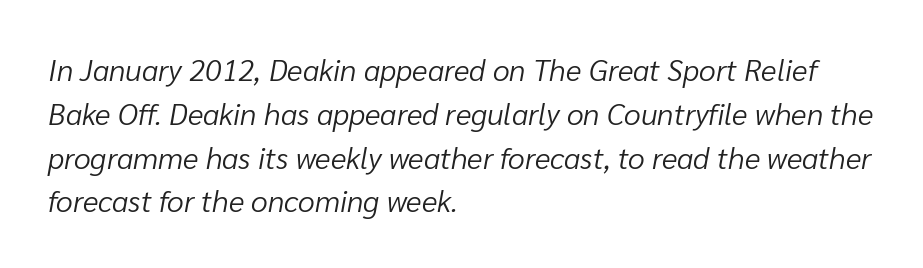
{"italic": "yes", "lean": "right", "slant_degrees": 10, "bold": "no", "weight": "light", "width": "normal", "stroke_contrast": "low", "x_height": "medium", "monospaced": "no", "underline": "no", "align": "left", "line_spacing": "normal", "line_spacing_ratio": 1.46, "letter_spacing": "normal", "letter_spacing_em": 0.0, "glyph_px": 30}
